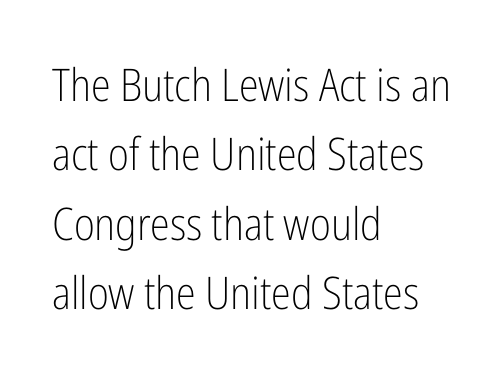
Q: Is the text bold? A: No.
Q: Is the text italic (slanted)? A: No, it is upright.
Q: Is the typeface a serif or a sans-serif typeface? A: Sans-serif.
Q: Is the text underlined? A: No.
Q: How is the paragraph aligned? A: Left-aligned.
Q: Is the spacing between letters normal or unusually wide? A: Normal.
Q: Is the spacing between lines tight, normal or loose? A: Normal.
Q: Width (condensed, normal, or wide)? A: Condensed.
Q: Stroke contrast? A: Low.
Q: x-height? A: Medium.
Q: Monospaced? A: No.
